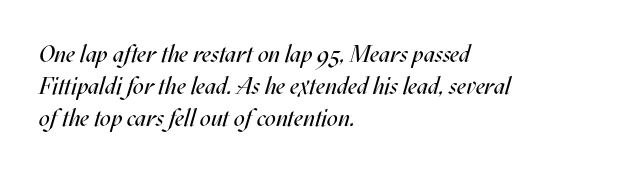
{"italic": "yes", "lean": "right", "slant_degrees": 17, "bold": "no", "underline": "no", "align": "left", "line_spacing": "normal", "line_spacing_ratio": 1.34, "letter_spacing": "normal", "letter_spacing_em": 0.0, "glyph_px": 24}
